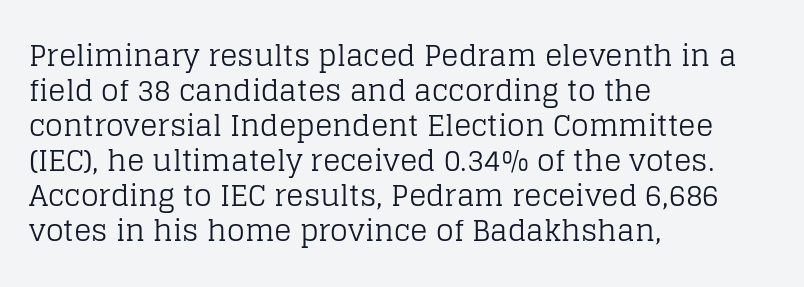
The line texture is even and compact thanks to regular tracking. Counters stay open thanks to moderate or lighter strokes. Quick note: underline off. Vertical strokes here are truly vertical. Reading down the block, your eye returns to a fixed left position each line.
